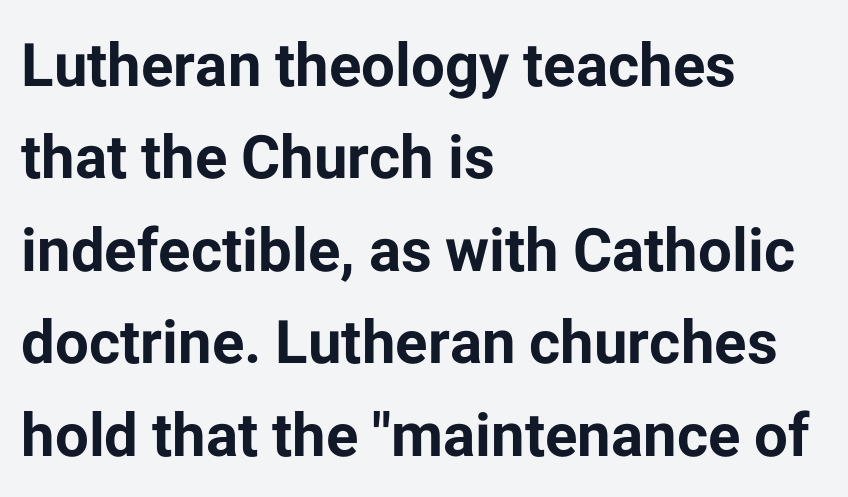
Strokes here are thick enough to call this a true bold. Decoration check: the copy has no underline. A typesetter would call this zero additional tracking. This sample is left-justified, so line endings fall wherever the words run out. Character widths vary here, with narrow letters taking less room than wide ones. Examine the stroke ends and you'll find no serifs.
